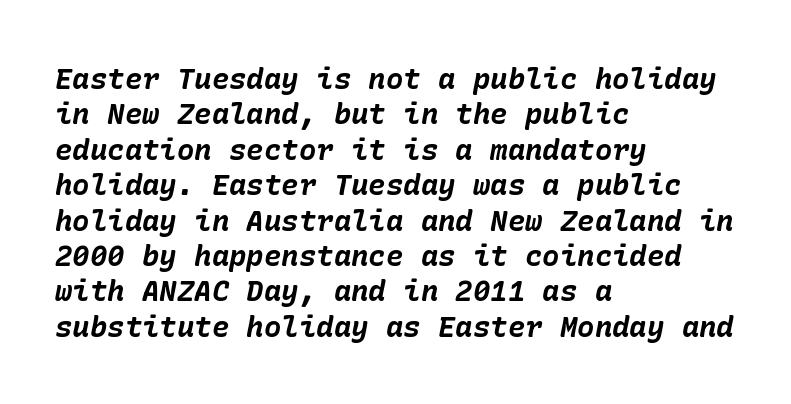
{"italic": "yes", "lean": "right", "slant_degrees": 10, "bold": "yes", "weight": "bold", "width": "normal", "stroke_contrast": "low", "x_height": "medium", "underline": "no", "align": "left", "line_spacing_ratio": 1.22, "letter_spacing": "normal", "letter_spacing_em": 0.0, "glyph_px": 29}
